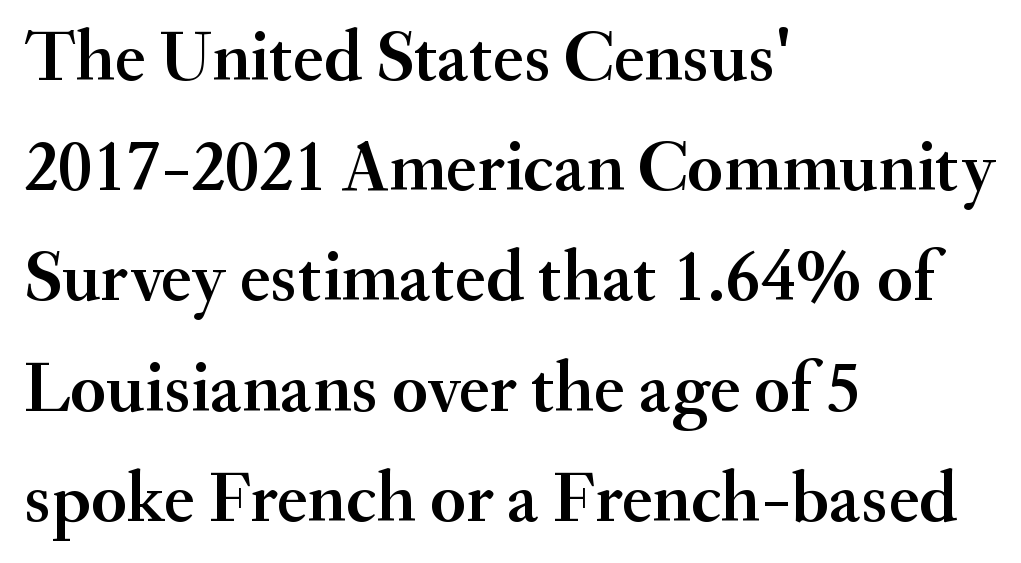
The face used here is proportionally spaced, like ordinary book or web type. Just letters on the line, the space beneath them empty. Which margin do the lines hug? The left one — the right edge is uneven. The letters sit at their default tracking, neither squeezed nor spread.
